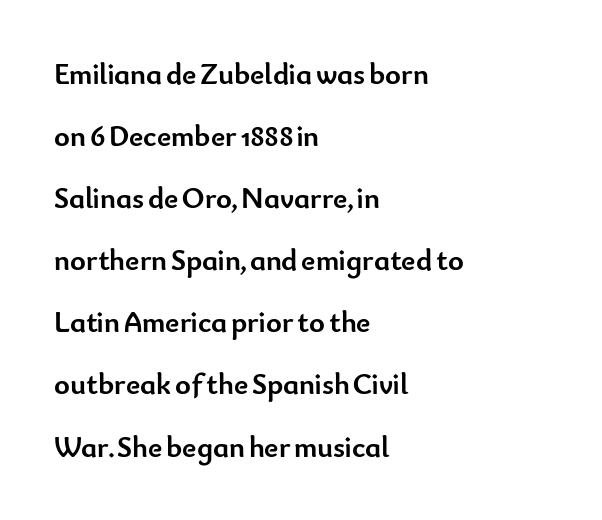
{"serif": "no", "italic": "no", "bold": "yes", "weight": "semibold", "width": "normal", "stroke_contrast": "low", "x_height": "small", "monospaced": "no", "underline": "no", "align": "left", "line_spacing": "loose", "line_spacing_ratio": 2.07, "letter_spacing": "normal", "letter_spacing_em": 0.0, "glyph_px": 30}
